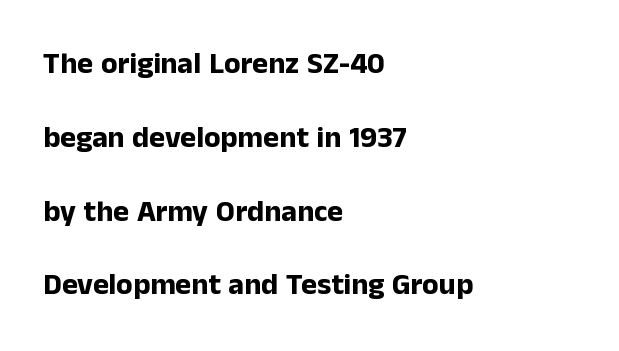
Q: Is the text bold? A: Yes.
Q: Is the text italic (slanted)? A: No, it is upright.
Q: Is the typeface a serif or a sans-serif typeface? A: Sans-serif.
Q: Is the text underlined? A: No.
Q: How is the paragraph aligned? A: Left-aligned.
Q: Is the spacing between letters normal or unusually wide? A: Normal.
Q: Is the spacing between lines tight, normal or loose? A: Loose.
Q: Width (condensed, normal, or wide)? A: Normal.
Q: Stroke contrast? A: Low.
Q: x-height? A: Medium.
Q: Monospaced? A: No.
